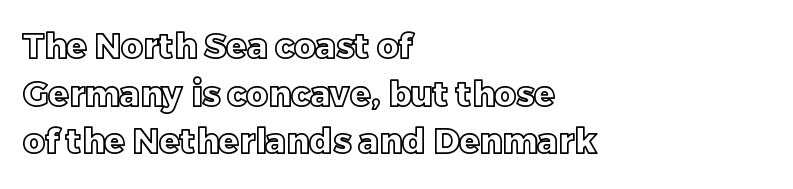
Regular leading. The words here are not underlined. Do the letters lean? They stand straight. A typesetter would call this proportional, since set widths differ per character. Visually the block forms a straight wall on the left and a jagged coastline on the right.
